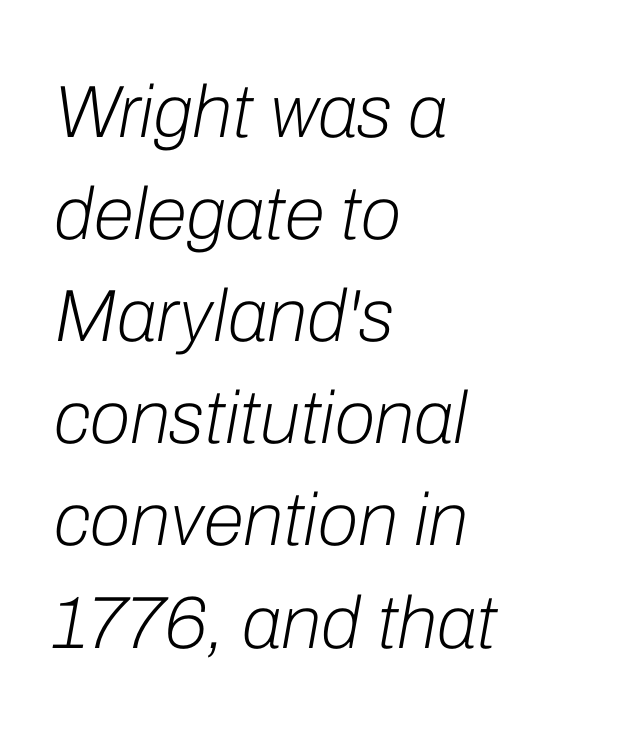
Nothing heavy about these letters — not bold at all. Looks like regular typesetting: each glyph gets only the width it needs. Emphasis-style slanted type is in use. The rendering uses a moderate line-height, typical for paragraphs.
